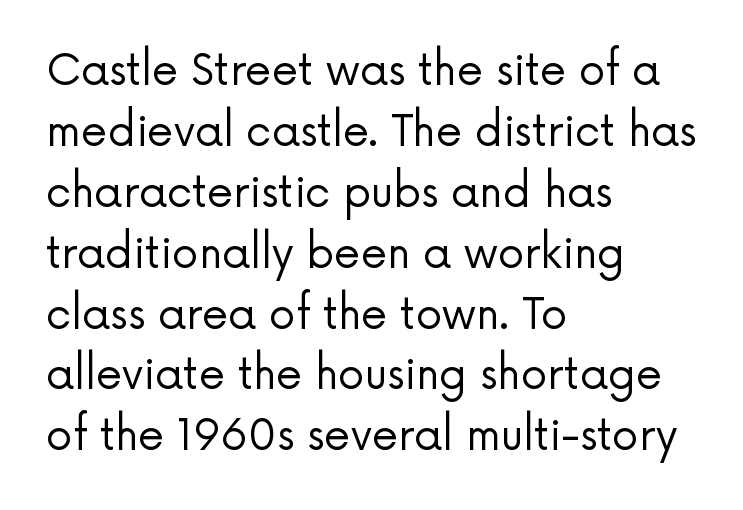
The image shows 42 px regular-weight sans-serif type, upright; set left-aligned, normal line spacing (1.45x), normal letter spacing, not underlined; low stroke contrast and a medium x-height.
